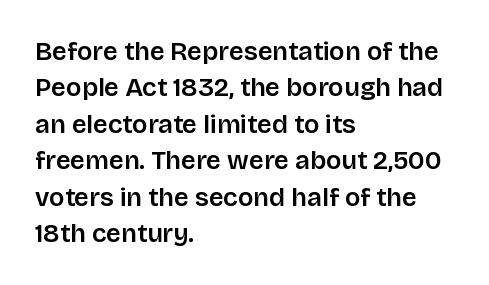
Each glyph is drawn with semibold strokes, heavier than normal yet not fully bold. Each word holds together tightly as a unit, with standard inter-letter gaps. These lines sit exactly where default settings would place them. Every row of glyphs begins at an identical x-position on the left.
